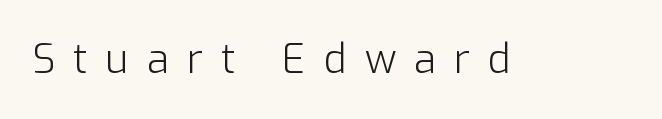
The image shows 40 px light sans-serif type, upright; set unusually wide letter spacing (+0.45 em), not underlined; low stroke contrast and a medium x-height.
